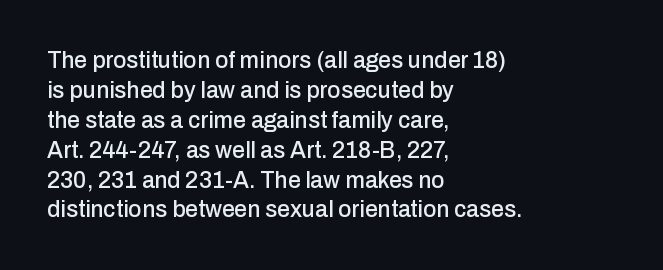
{"italic": "no", "underline": "no", "align": "left", "line_spacing": "normal", "line_spacing_ratio": 1.3, "letter_spacing": "normal", "letter_spacing_em": 0.0, "glyph_px": 23}
